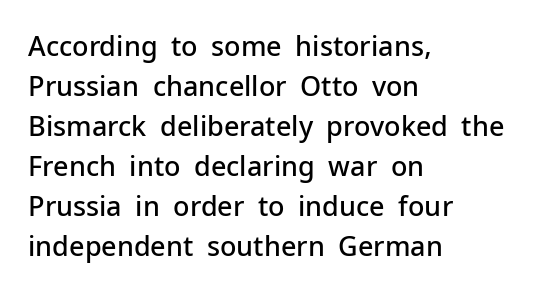
The image shows 27 px text type, upright; set left-aligned, normal line spacing (1.48x), normal letter spacing, not underlined.
